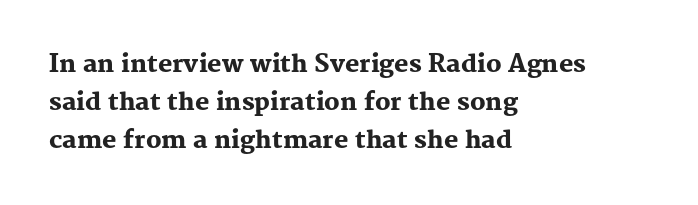
{"italic": "no", "bold": "yes", "underline": "no", "align": "left", "line_spacing": "normal", "line_spacing_ratio": 1.58, "letter_spacing": "normal", "letter_spacing_em": 0.0, "glyph_px": 24}
